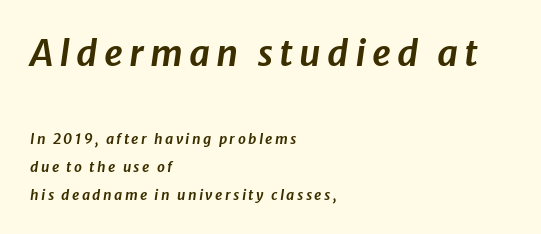
The image shows 36 px text type, italic (leaning right); set left-aligned, loose line spacing (1.98x), not underlined; the first (top) block is 2.57x larger; low stroke contrast and a medium x-height.
